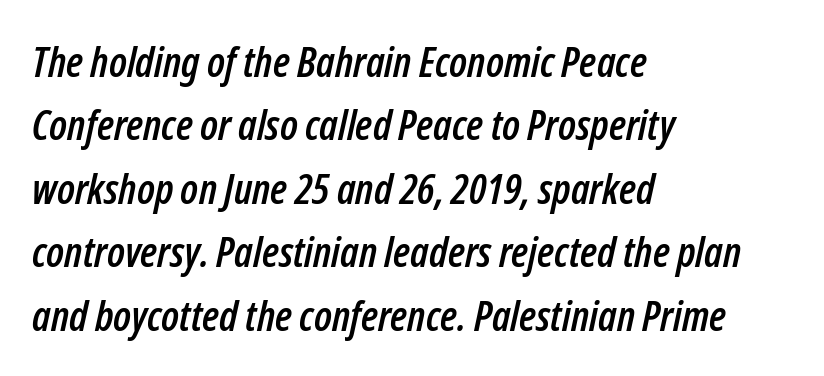
The image shows 42 px condensed type, italic (leaning right); set left-aligned, normal line spacing (1.51x), normal letter spacing, not underlined; low stroke contrast and a medium x-height.
